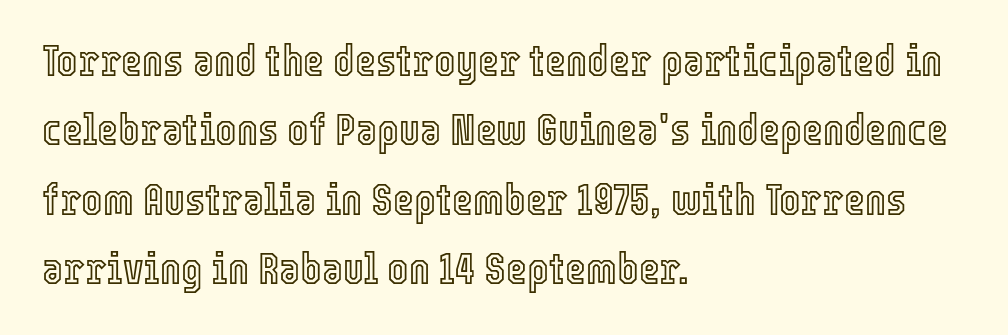
Q: Is the text italic (slanted)? A: No, it is upright.
Q: Is the text underlined? A: No.
Q: How is the paragraph aligned? A: Left-aligned.
Q: Is the spacing between letters normal or unusually wide? A: Normal.
Q: Is the spacing between lines tight, normal or loose? A: Normal.
Q: Width (condensed, normal, or wide)? A: Condensed.
Q: x-height? A: Medium.
Q: Monospaced? A: No.
